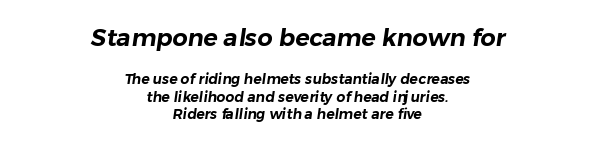
Q: Is the text underlined? A: No.
Q: How is the paragraph aligned? A: Centered.
Q: Is the spacing between letters normal or unusually wide? A: Normal.
Q: Which block of text is set in a larger size, the first (top) or the second (bottom)? A: The first (top) one.
